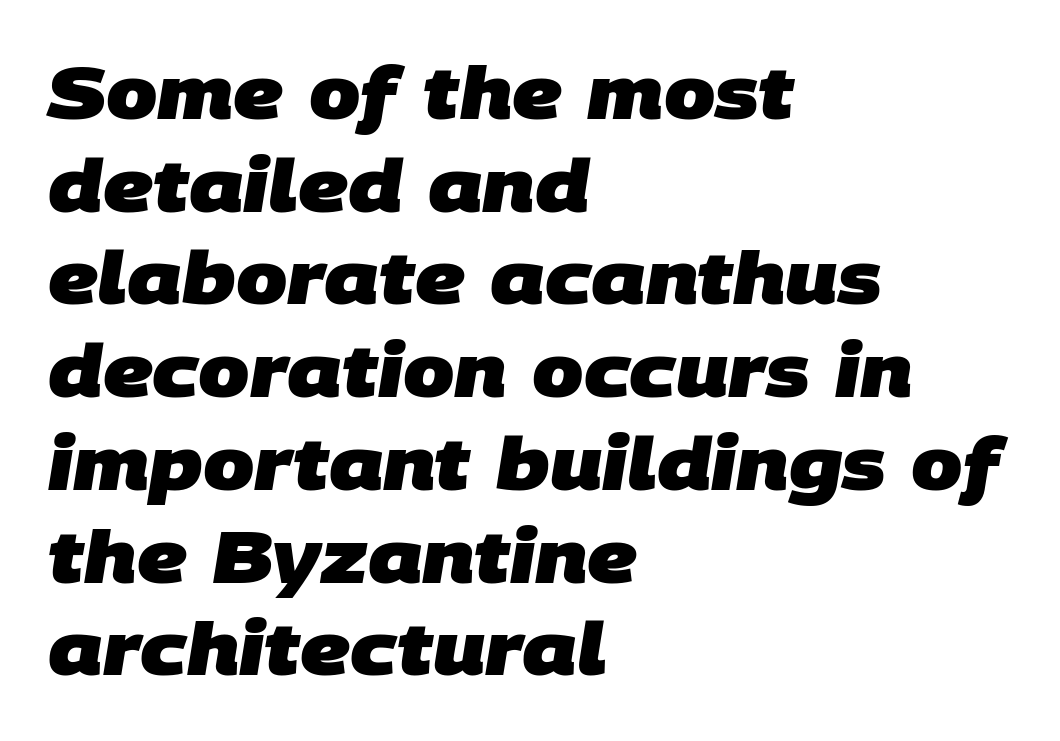
All the whitespace from short lines collects on the right. Does extra space separate the letters? No, they use regular spacing. The block of text has a typical density, with ordinary space between rows. The face used here has the dense, thick strokes of a bold. To sum up the face: it is a sans, with no serifs. This sample has the flowing, uneven cadence of proportional lettering.
